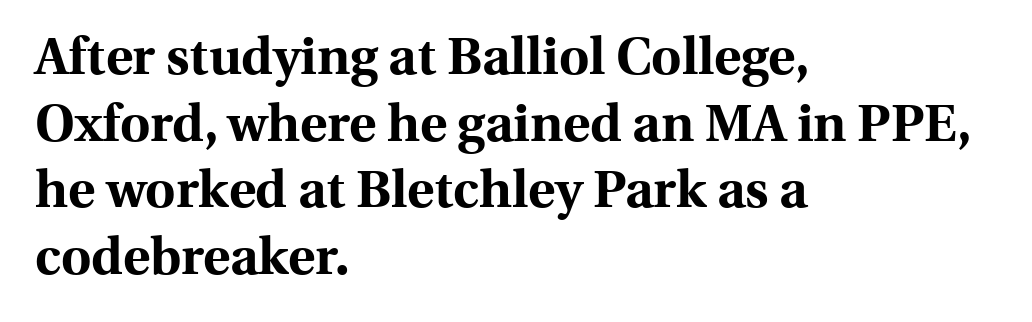
This is the regular roman posture of the typeface. The space beneath each line is pristine and unruled. If you drew a ruler down the left edge, every line would touch it. The strokes are fattened all the way to bold. The rendering keeps characters at their native spacing. Each letter's strokes conclude with small projecting serifs.
